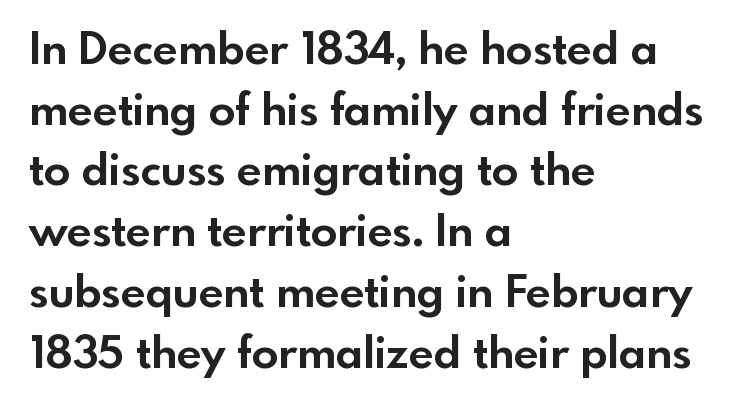
{"serif": "no", "italic": "no", "bold": "yes", "weight": "bold", "width": "normal", "x_height": "small", "monospaced": "no", "underline": "no", "align": "left", "line_spacing": "normal", "line_spacing_ratio": 1.38, "letter_spacing": "normal", "letter_spacing_em": 0.0, "glyph_px": 44}
